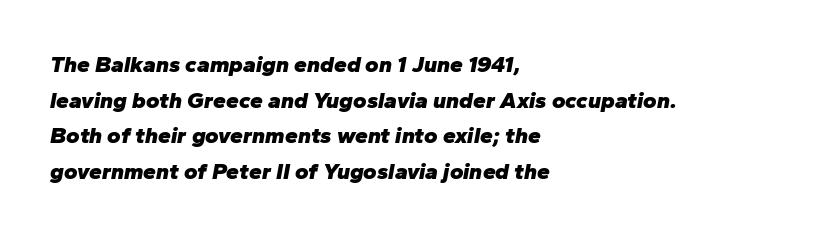
The image shows 23 px bold type, italic (leaning right); set left-aligned, normal line spacing (1.55x), normal letter spacing, not underlined.
